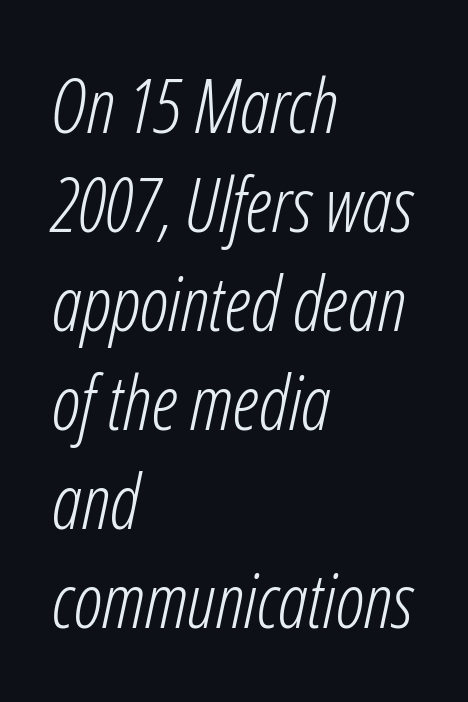
The image shows 75 px light, condensed type, italic (leaning right); set left-aligned, normal line spacing (1.32x), normal letter spacing, not underlined; low stroke contrast and a medium x-height.
